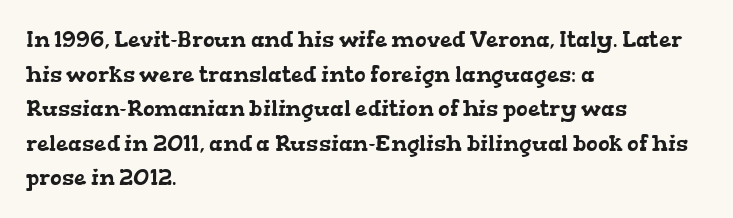
Q: Is the text underlined? A: No.
Q: How is the paragraph aligned? A: Left-aligned.
Q: Is the spacing between letters normal or unusually wide? A: Normal.
Q: Is the spacing between lines tight, normal or loose? A: Normal.
